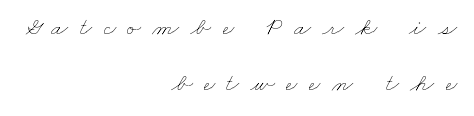
{"bold": "no", "underline": "no", "align": "right", "line_spacing": "loose", "line_spacing_ratio": 2.24, "letter_spacing": "wide", "letter_spacing_em": 0.45, "glyph_px": 25}
